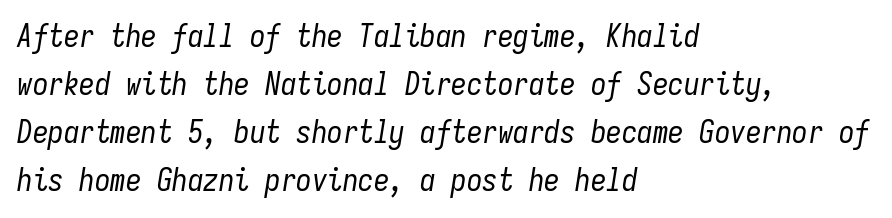
{"italic": "yes", "lean": "right", "slant_degrees": 9, "bold": "no", "weight": "regular", "width": "condensed", "stroke_contrast": "low", "x_height": "medium", "monospaced": "yes", "underline": "no", "align": "left", "line_spacing": "normal", "line_spacing_ratio": 1.55, "letter_spacing": "normal", "letter_spacing_em": 0.0, "glyph_px": 31}
